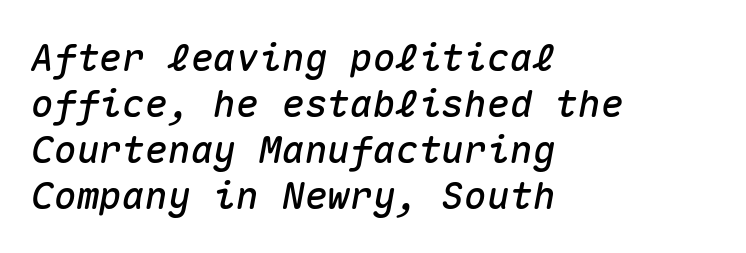
{"italic": "yes", "lean": "right", "slant_degrees": 10, "width": "normal", "stroke_contrast": "medium", "x_height": "medium", "monospaced": "yes", "underline": "no", "align": "left", "line_spacing_ratio": 1.21, "letter_spacing": "normal", "letter_spacing_em": 0.0, "glyph_px": 38}
